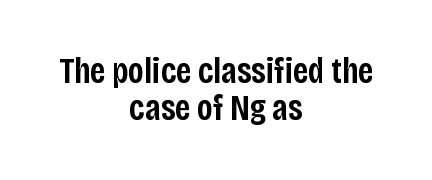
Q: Is the text bold? A: Semi-bold.
Q: Is the text italic (slanted)? A: No, it is upright.
Q: Is the typeface a serif or a sans-serif typeface? A: Sans-serif.
Q: Is the text underlined? A: No.
Q: How is the paragraph aligned? A: Centered.
Q: Is the spacing between letters normal or unusually wide? A: Normal.
Q: Is the spacing between lines tight, normal or loose? A: Tight.
Q: Width (condensed, normal, or wide)? A: Condensed.
Q: Stroke contrast? A: Low.
Q: x-height? A: Large.
Q: Monospaced? A: No.
